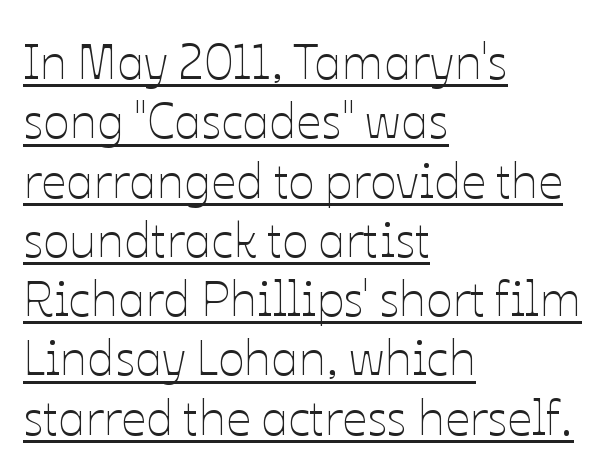
All the whitespace from short lines collects on the right. Words appear dense and cohesive because spacing is normal. The specimen includes a rule beneath the text block's lines. Notice how the stems are strictly vertical — no italics here. The passage shown is typed in a proportional face where columns would drift. Bold? No — there's no thickening of the strokes.
